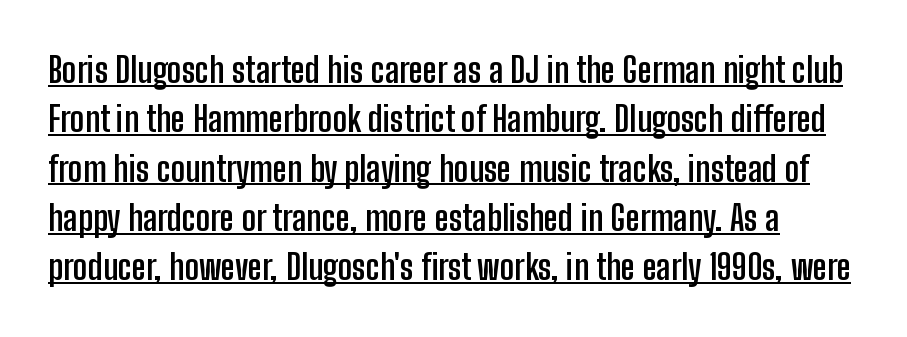
The image shows 35 px semibold, condensed sans-serif type, upright; set normal line spacing (1.41x), normal letter spacing, underlined; low stroke contrast and a medium x-height.
